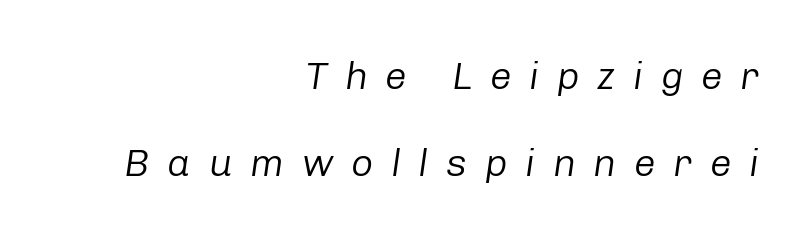
Q: Is the text bold? A: No.
Q: Is the text italic (slanted)? A: Yes, it leans right by about 8 degrees.
Q: Is the text underlined? A: No.
Q: How is the paragraph aligned? A: Right-aligned.
Q: Is the spacing between letters normal or unusually wide? A: Unusually wide.
Q: Is the spacing between lines tight, normal or loose? A: Loose.
Q: Width (condensed, normal, or wide)? A: Normal.
Q: Stroke contrast? A: Low.
Q: x-height? A: Medium.
Q: Monospaced? A: No.
